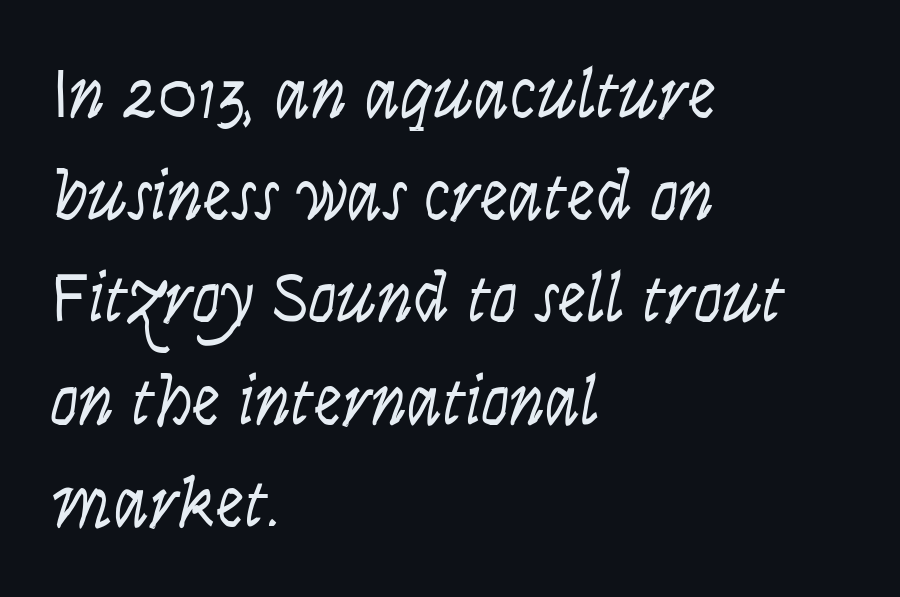
Q: Is the text bold? A: No.
Q: Is the text italic (slanted)? A: Yes, it leans right by about 9 degrees.
Q: Is the text underlined? A: No.
Q: How is the paragraph aligned? A: Left-aligned.
Q: Is the spacing between letters normal or unusually wide? A: Normal.
Q: Is the spacing between lines tight, normal or loose? A: Normal.
Q: Width (condensed, normal, or wide)? A: Condensed.
Q: Stroke contrast? A: Low.
Q: x-height? A: Large.
Q: Monospaced? A: No.
